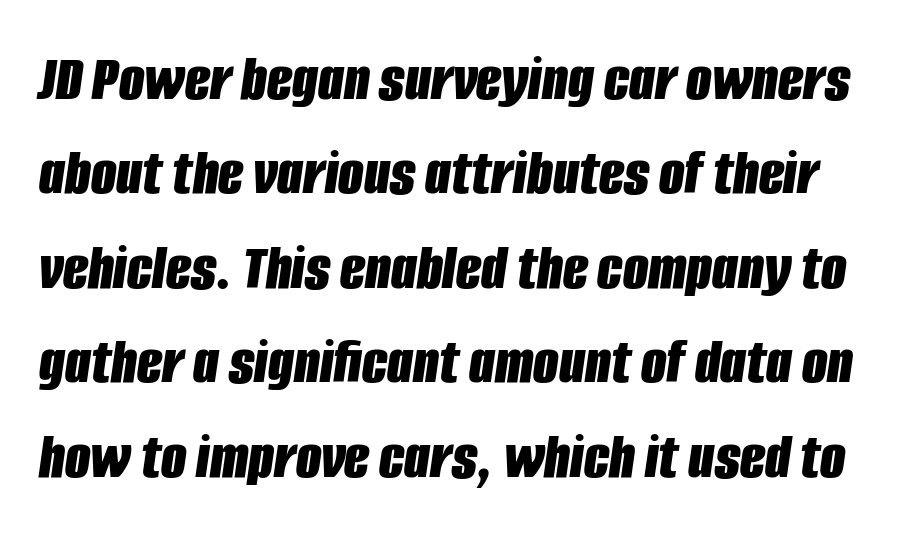
The baseline area is clear. Here the designer chose a conventional face with non-uniform glyph widths. Chunky letters — that's bold for sure. The specimen reads as italic at a glance.
